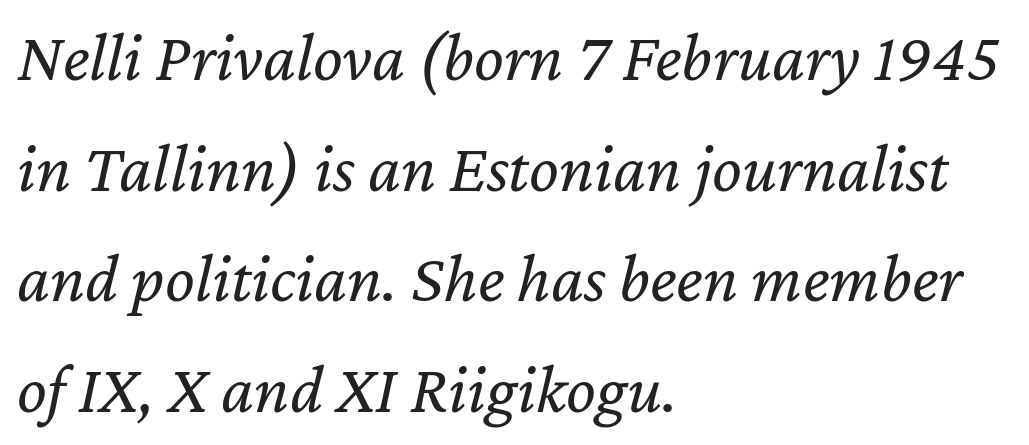
Q: Is the text bold? A: No.
Q: Is the text italic (slanted)? A: Yes, it leans right by about 12 degrees.
Q: Is the text underlined? A: No.
Q: How is the paragraph aligned? A: Left-aligned.
Q: Is the spacing between letters normal or unusually wide? A: Normal.
Q: Is the spacing between lines tight, normal or loose? A: Normal.
Q: Width (condensed, normal, or wide)? A: Normal.
Q: Stroke contrast? A: Low.
Q: x-height? A: Medium.
Q: Monospaced? A: No.
